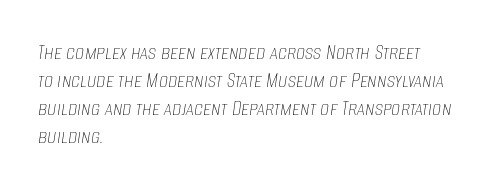
Caption: multi-line text, flush left, ragged right. The cut favours lightness, reaching ordinary text weight at its darkest. Check the space under the baseline: it is left empty. The lettering tilts uniformly, giving the passage an italic look. Characters follow at the spacing the type designer built in.
